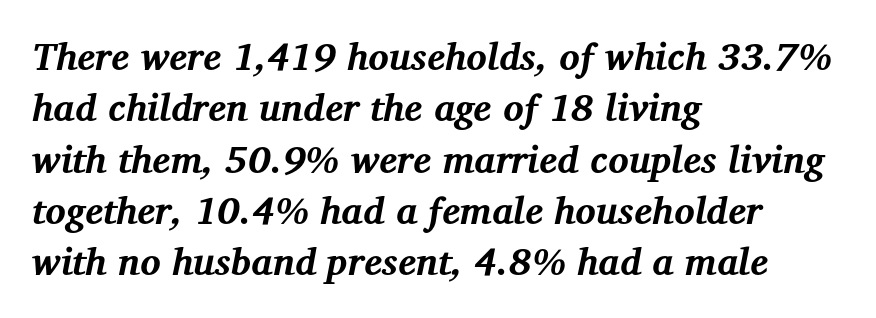
{"serif": "yes", "italic": "yes", "lean": "right", "slant_degrees": 12, "bold": "yes", "weight": "bold", "width": "normal", "stroke_contrast": "medium", "x_height": "medium", "monospaced": "no", "underline": "no", "align": "left", "line_spacing": "normal", "line_spacing_ratio": 1.35, "letter_spacing": "normal", "letter_spacing_em": 0.0, "glyph_px": 38}
